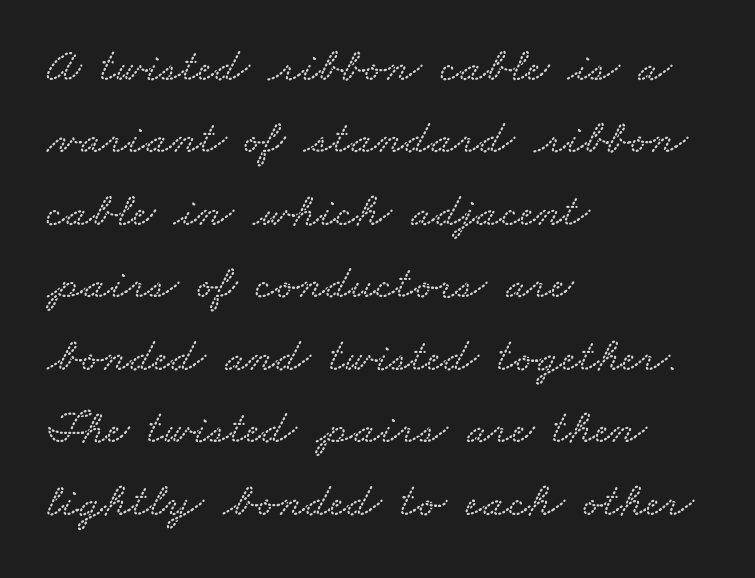
{"width": "wide", "stroke_contrast": "low", "x_height": "small", "monospaced": "no", "underline": "no", "align": "left", "line_spacing": "normal", "line_spacing_ratio": 1.51, "letter_spacing": "normal", "letter_spacing_em": 0.0, "glyph_px": 48}
